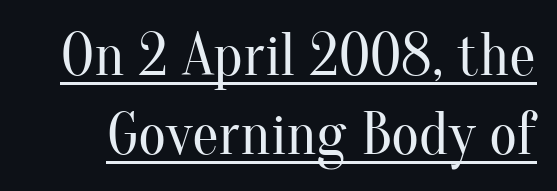
Q: Is the text bold? A: No.
Q: Is the text italic (slanted)? A: No, it is upright.
Q: Is the typeface a serif or a sans-serif typeface? A: Serif.
Q: Is the text underlined? A: Yes.
Q: Is the spacing between letters normal or unusually wide? A: Normal.
Q: Is the spacing between lines tight, normal or loose? A: Normal.
Q: Width (condensed, normal, or wide)? A: Normal.
Q: Stroke contrast? A: Medium.
Q: x-height? A: Small.
Q: Monospaced? A: No.
